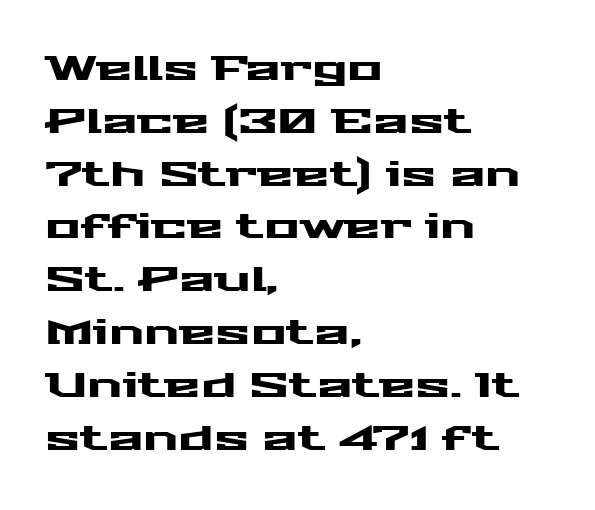
This rendering leaves character spacing at its baseline value. Descenders hang freely into open space. This is roman type, the default non-slanted kind. Each new line begins a customary step beneath the previous one. Horizontally, the lines are justified to the leading edge only. What kind of face is this? One without serifs — a sans.
